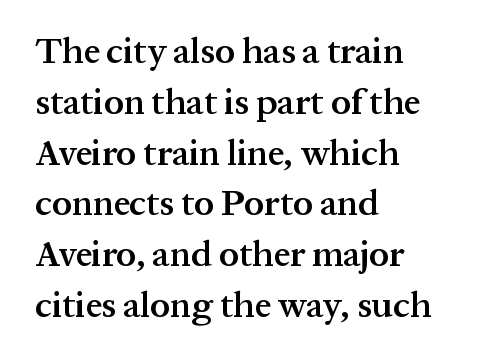
The image shows 36 px semibold serif type, upright; set left-aligned, normal line spacing (1.41x), normal letter spacing, not underlined; medium stroke contrast and a medium x-height.
